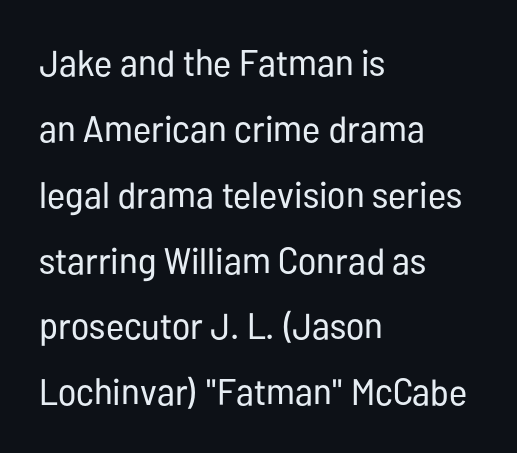
Descenders hang freely into open space. Which margin do the lines hug? The left one — the right edge is uneven. You can tell from the bare stems that sans-serif type was used. This sample uses an upright cut, with every glyph sitting square on the baseline. Looks like regular typesetting: each glyph gets only the width it needs. The passage shown is not bold in any degree.
